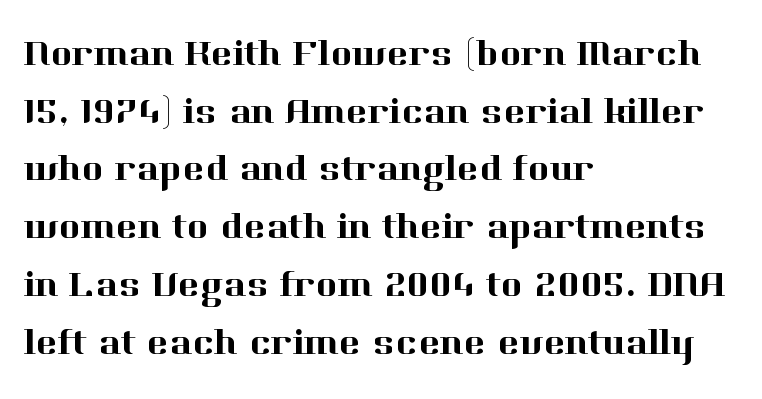
The characters display serif detailing at their extremities. Reading down the column, the eye jumps a familiar distance to each next line. Unmarked baselines from the first word to the last. Glyph-to-glyph distance matches everyday printed text. The rag falls on the right side of this text block. Here the designer chose a conventional face with non-uniform glyph widths.
